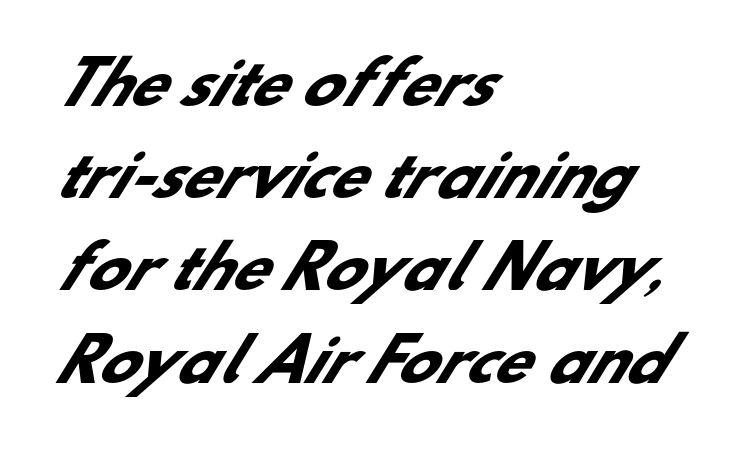
The gaps between neighbouring characters are ordinary and unremarkable. Where is the straight margin? On the left. Is the type bold? Yes — the strokes are clearly thick and heavy. You could not count columns in this text — the font is proportionally spaced.
